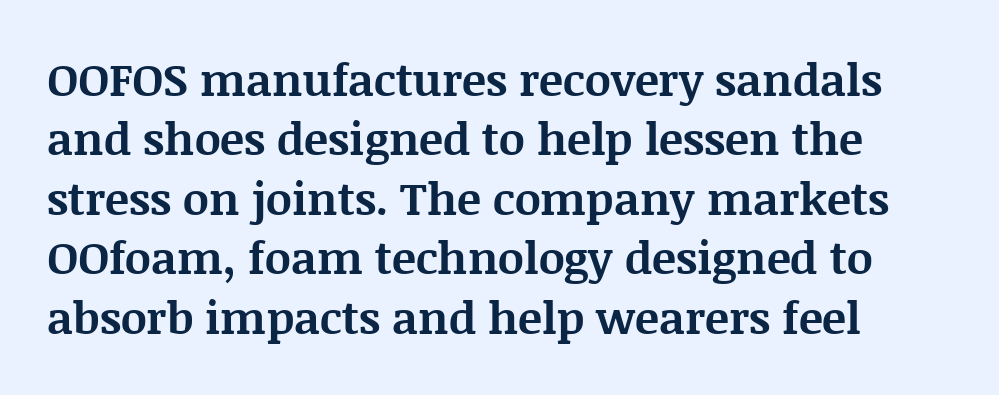
{"serif": "yes", "italic": "no", "bold": "yes", "weight": "bold", "width": "normal", "stroke_contrast": "medium", "x_height": "large", "monospaced": "no", "underline": "no", "align": "left", "line_spacing": "normal", "line_spacing_ratio": 1.32, "letter_spacing": "normal", "letter_spacing_em": 0.0, "glyph_px": 45}
